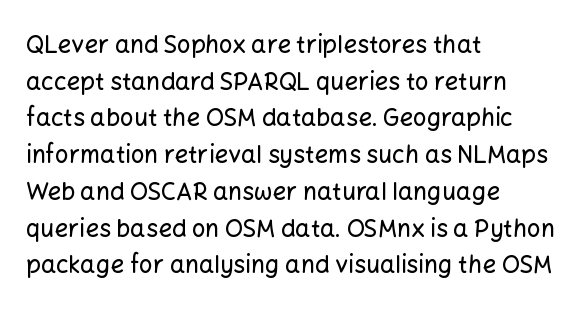
{"italic": "no", "underline": "no", "align": "left", "line_spacing": "normal", "line_spacing_ratio": 1.53, "letter_spacing": "normal", "letter_spacing_em": 0.0, "glyph_px": 24}
